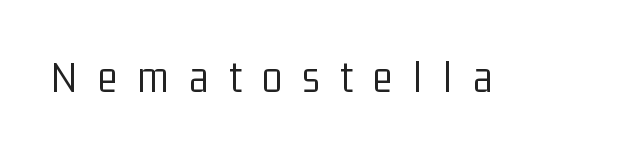
Q: Is the text bold? A: No.
Q: Is the text italic (slanted)? A: No, it is upright.
Q: Is the typeface a serif or a sans-serif typeface? A: Sans-serif.
Q: Is the text underlined? A: No.
Q: Is the spacing between letters normal or unusually wide? A: Unusually wide.
Q: Width (condensed, normal, or wide)? A: Condensed.
Q: Stroke contrast? A: Low.
Q: x-height? A: Medium.
Q: Monospaced? A: No.
